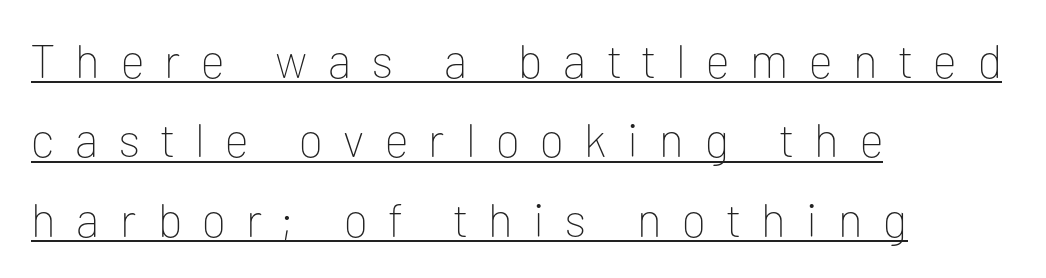
{"serif": "no", "italic": "no", "bold": "no", "weight": "thin", "width": "normal", "stroke_contrast": "low", "x_height": "medium", "monospaced": "no", "underline": "yes", "align": "left", "line_spacing": "normal", "line_spacing_ratio": 1.69, "letter_spacing": "wide", "letter_spacing_em": 0.44, "glyph_px": 47}
